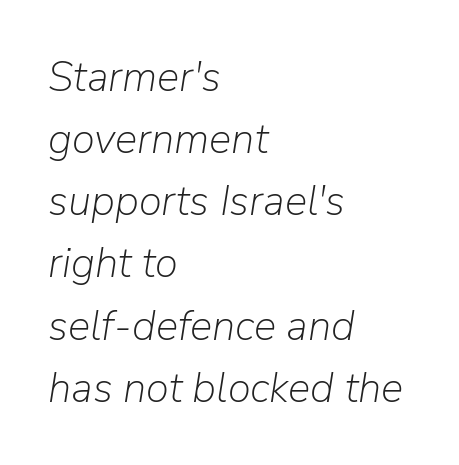
The strokes carry an ordinary text weight at most. The ragged edge is on the right, which tells us the setting is flush left. A bare baseline throughout the passage. Is the letter spacing exaggerated? No — it looks like the ordinary default. The face used here has a pronounced slope to its letters.
